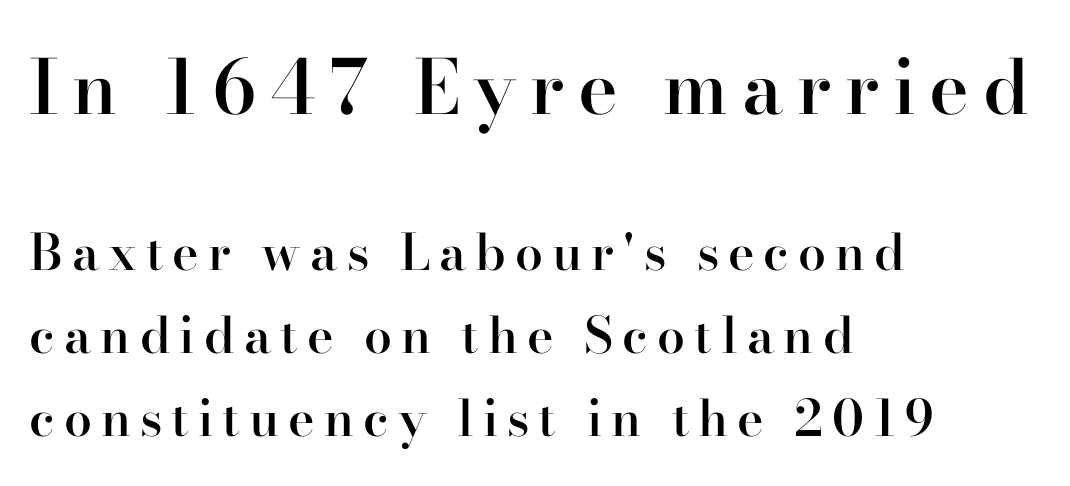
Q: Is the text bold? A: Semi-bold.
Q: Is the text italic (slanted)? A: No, it is upright.
Q: Is the typeface a serif or a sans-serif typeface? A: Serif.
Q: Is the text underlined? A: No.
Q: How is the paragraph aligned? A: Left-aligned.
Q: Is the spacing between lines tight, normal or loose? A: Normal.
Q: Which block of text is set in a larger size, the first (top) or the second (bottom)? A: The first (top) one.
Q: Width (condensed, normal, or wide)? A: Normal.
Q: Stroke contrast? A: High.
Q: x-height? A: Small.
Q: Monospaced? A: No.
